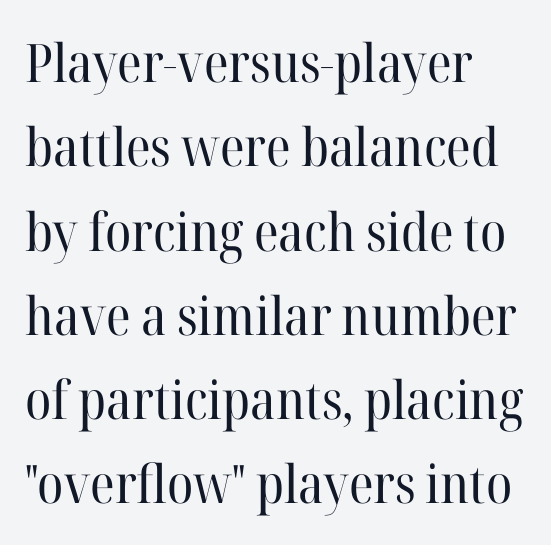
Tracking value appears to be zero — textbook default spacing. This rendering employs a face with finishing strokes, i.e., a serif. Lines of text with bare space underneath. Think of a printed novel: that variable character pitch is what you see here. A typesetter would call this leading conventional body-copy spacing. Caption: multi-line text, flush left, ragged right.
